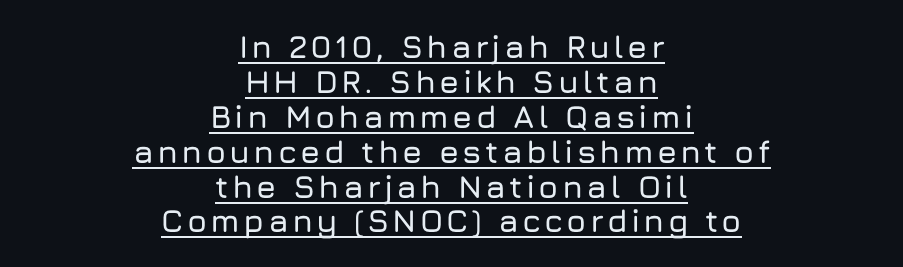
Stroke terminals: plain, sans-serif. This rendering uses center alignment, leaving both contours irregular but symmetric. Character widths vary here, with narrow letters taking less room than wide ones. The rendering uses the underline text-decoration. The leading is snug, giving the passage a crowded texture. This is the regular roman posture of the typeface.
